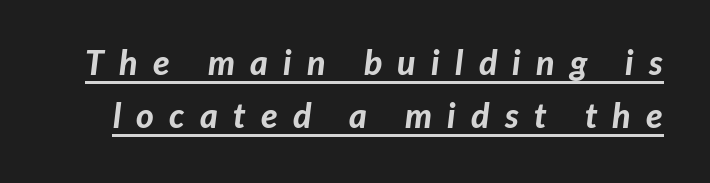
Loose tracking; the words dissolve into strings of separated letters. A typesetter would call this leading conventional body-copy spacing. Its strokes are broad and dark, the hallmark of bold type. Italic: yes, the glyphs are oblique. What decoration does the sample have? An underline.
